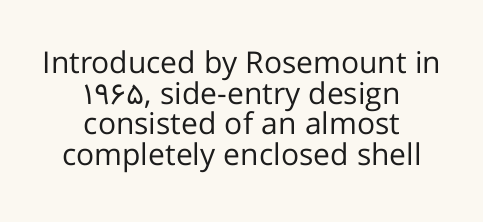
{"serif": "no", "italic": "no", "bold": "no", "weight": "regular", "width": "normal", "stroke_contrast": "low", "x_height": "medium", "monospaced": "no", "underline": "no", "align": "center", "line_spacing": "tight", "line_spacing_ratio": 1.02, "letter_spacing": "normal", "letter_spacing_em": 0.0, "glyph_px": 30}
